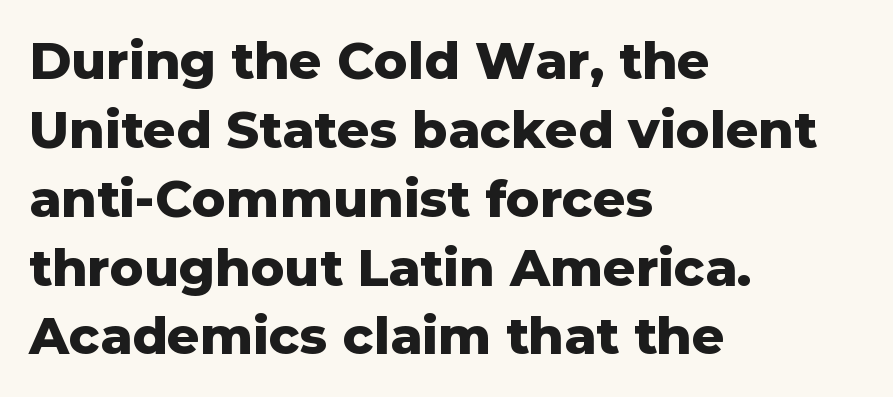
Does the leading feel generous? No, just average. This is roman type, the default non-slanted kind. The strip under each line holds only bare page. You could not count columns in this text — the font is proportionally spaced.
